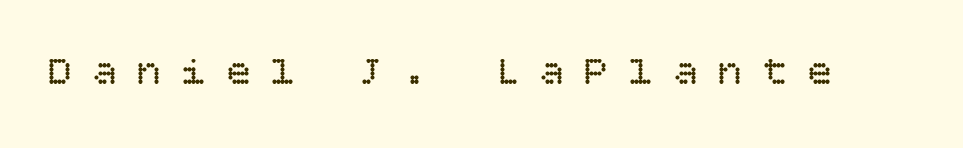
Q: Is the text bold? A: No.
Q: Is the text italic (slanted)? A: No, it is upright.
Q: Is the text underlined? A: No.
Q: Is the spacing between letters normal or unusually wide? A: Unusually wide.
Q: Width (condensed, normal, or wide)? A: Normal.
Q: Stroke contrast? A: Low.
Q: x-height? A: Large.
